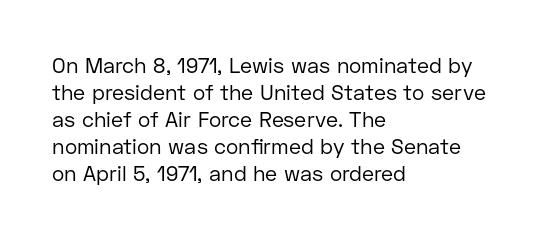
{"italic": "no", "bold": "no", "underline": "no", "align": "left", "line_spacing": "normal", "line_spacing_ratio": 1.29, "letter_spacing": "normal", "letter_spacing_em": 0.0, "glyph_px": 21}
